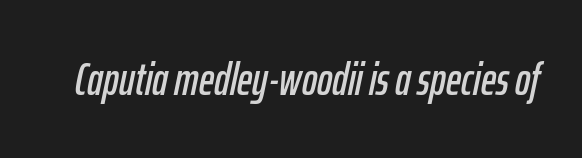
The image shows 46 px condensed type, italic (leaning right); set normal letter spacing, not underlined; low stroke contrast and a medium x-height.
